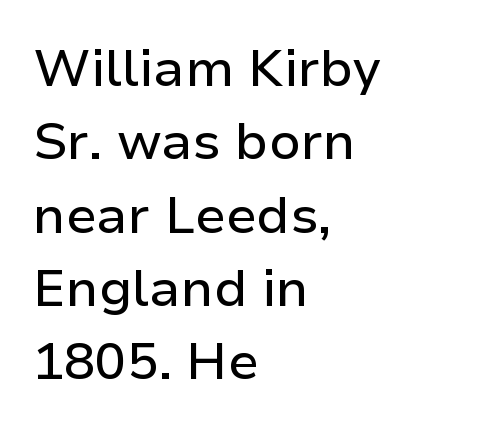
The image shows 52 px sans-serif type, upright; set left-aligned, normal line spacing (1.41x), normal letter spacing, not underlined; low stroke contrast and a medium x-height.
